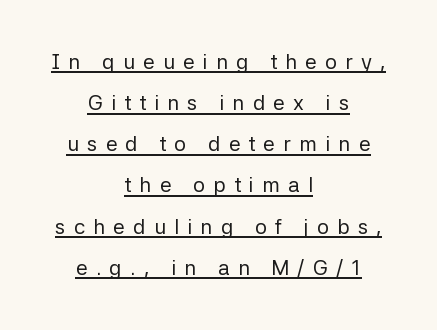
{"italic": "no", "bold": "no", "underline": "yes", "align": "center", "line_spacing": "loose", "line_spacing_ratio": 1.96, "letter_spacing": "wide", "letter_spacing_em": 0.39, "glyph_px": 21}
